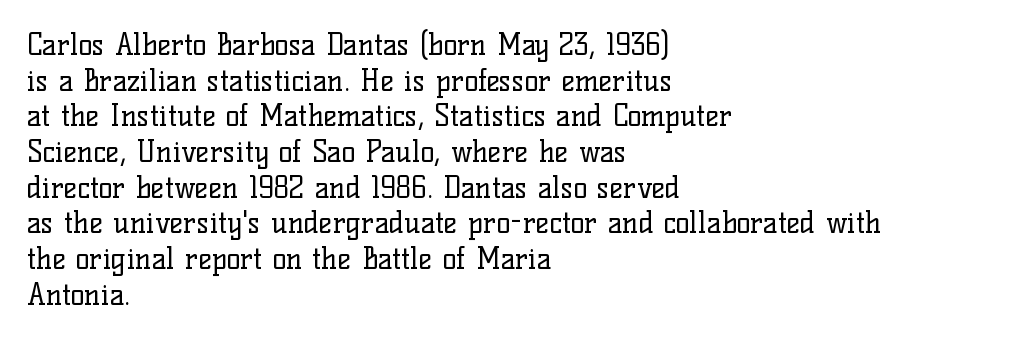
Every row of glyphs begins at an identical x-position on the left. Anything drawn beneath the words? Only blank space. Vertical stems look standard width or narrower in stroke. No italicization has been applied; the sample stays upright.
